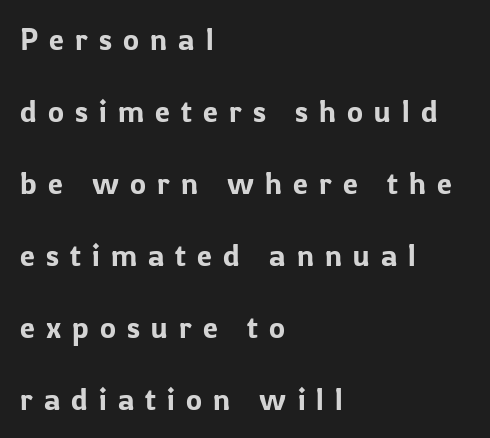
The image shows 30 px sans-serif type, upright; set left-aligned, loose line spacing (2.4x), unusually wide letter spacing (+0.37 em), not underlined; low stroke contrast and a medium x-height.
